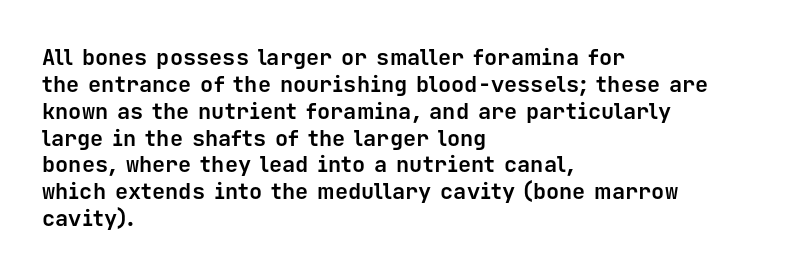
A typesetter would mark this as roman, not italic. What stands out about the letter spacing? Nothing — it is the standard amount. The baseline area is clear. Caption: bold face, heavy strokes.
